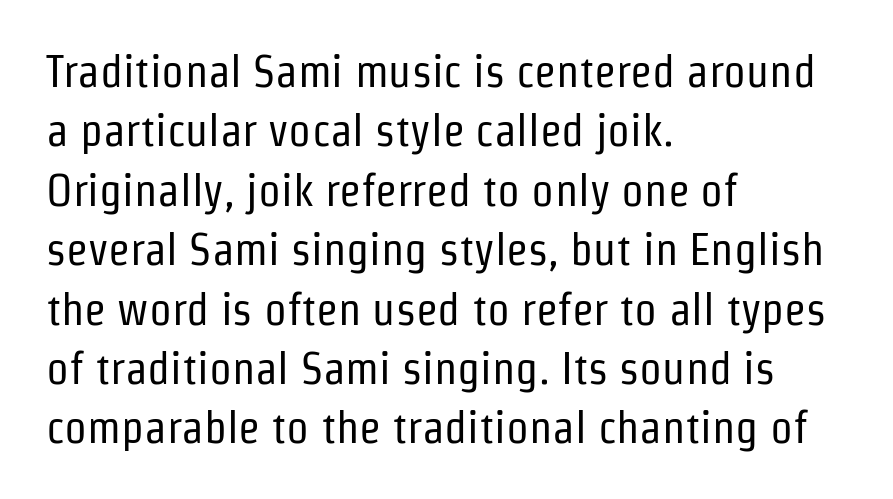
Summary of weight: not heavy and not bold. The axis of the letterforms is exactly vertical. Nothing unusual about the tracking: characters are spaced as the font intends. These lines sit exactly where default settings would place them.
